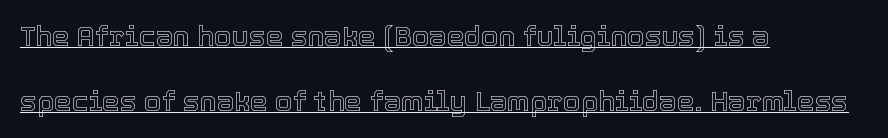
The image shows 28 px text type, upright; set left-aligned, loose line spacing (2.33x), normal letter spacing, underlined; a medium x-height.
